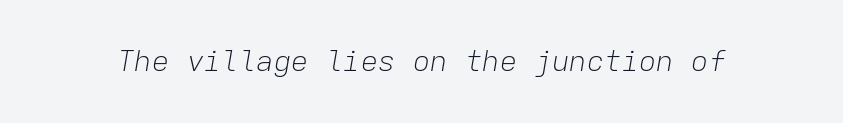
You could call the tracking neutral — neither tight nor loose. On a weight scale, this lands at 450 or below. The foot of each line stays bare and open. The face used here is monospaced, like something from a code editor.
